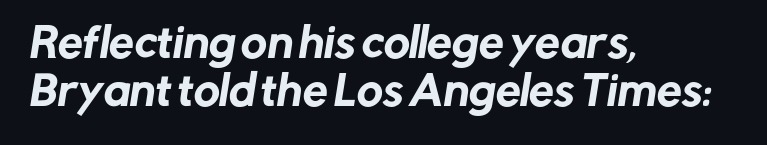
Each row of text sits above clean, open space. A typesetter would call this proportional, since set widths differ per character. In terms of letterspacing, this is plain default setting. The rag falls on the right side of this text block. The glyphs in this specimen are sans serif.
